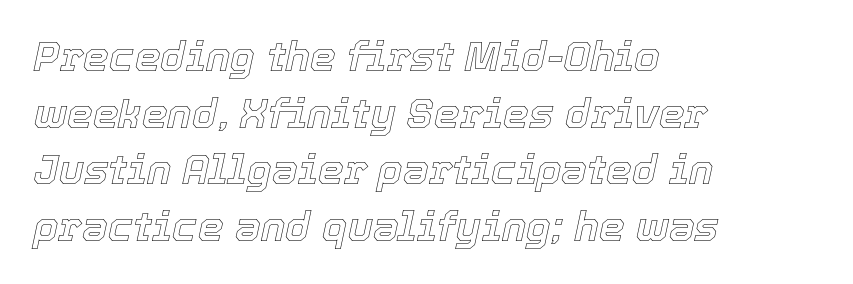
Vertical spacing — default. Honestly, there is no underline to notice here at all. Do the characters align in a grid? No, the font is proportional. The face used here has a pronounced slope to its letters.
